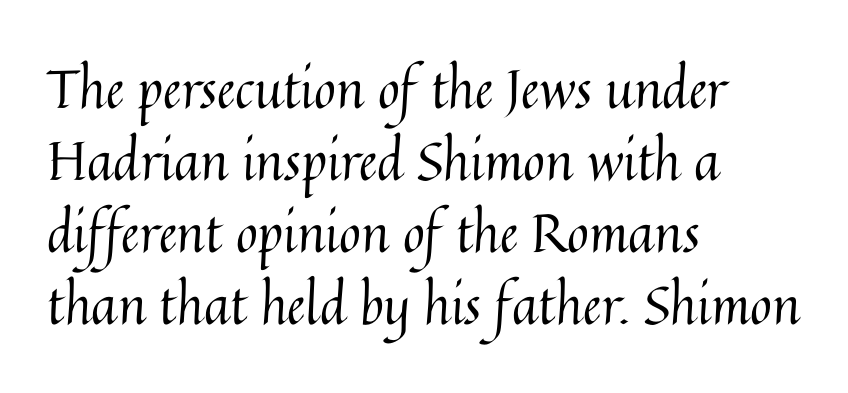
On a weight scale, this lands at 450 or below. Normally led — the rows are evenly, conventionally spaced. No extra tracking has been applied to these lines.
